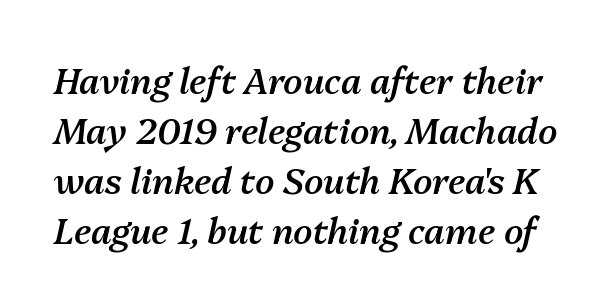
Q: Is the text bold? A: Semi-bold.
Q: Is the text italic (slanted)? A: Yes, it leans right by about 13 degrees.
Q: Is the text underlined? A: No.
Q: Is the spacing between letters normal or unusually wide? A: Normal.
Q: Is the spacing between lines tight, normal or loose? A: Normal.
Q: Width (condensed, normal, or wide)? A: Normal.
Q: Stroke contrast? A: Medium.
Q: x-height? A: Medium.
Q: Monospaced? A: No.
